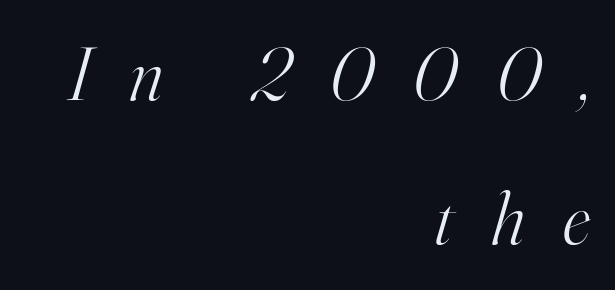
Q: Is the text bold? A: No.
Q: Is the text italic (slanted)? A: Yes, it leans right by about 16 degrees.
Q: Is the typeface a serif or a sans-serif typeface? A: Serif.
Q: Is the text underlined? A: No.
Q: How is the paragraph aligned? A: Right-aligned.
Q: Is the spacing between letters normal or unusually wide? A: Unusually wide.
Q: Is the spacing between lines tight, normal or loose? A: Loose.
Q: Width (condensed, normal, or wide)? A: Normal.
Q: Stroke contrast? A: High.
Q: x-height? A: Small.
Q: Monospaced? A: No.
